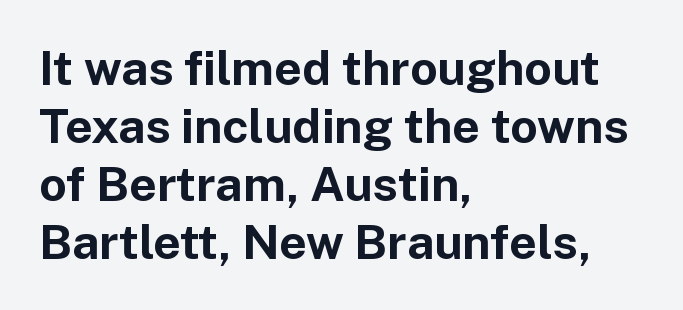
Check where the strokes stop: nothing finishes them off — pure sans. This is the regular roman posture of the typeface. How are the letters spaced? Ordinarily, with no added tracking. A typesetter would call this proportional, since set widths differ per character.
